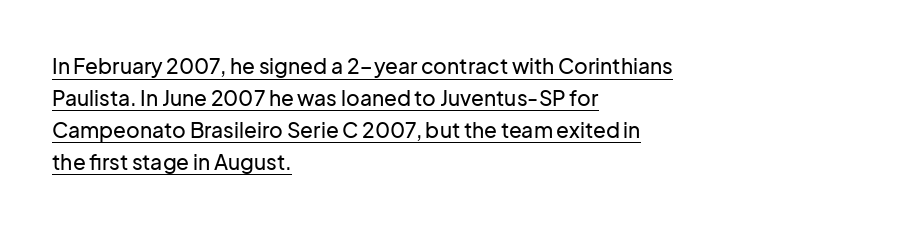
Q: Is the text italic (slanted)? A: No, it is upright.
Q: Is the text underlined? A: Yes.
Q: How is the paragraph aligned? A: Left-aligned.
Q: Is the spacing between letters normal or unusually wide? A: Normal.
Q: Is the spacing between lines tight, normal or loose? A: Normal.
